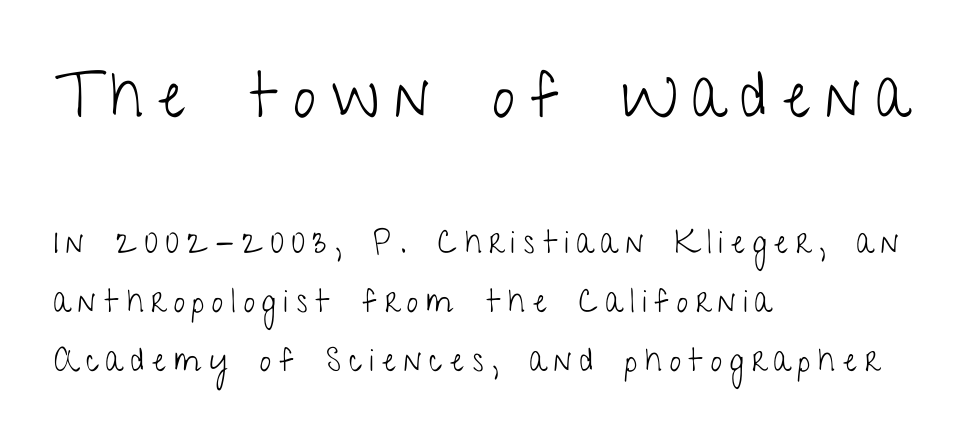
The image shows 63 px light, condensed sans-serif type, upright; set left-aligned, line spacing 1.85x, unusually wide letter spacing (+0.25 em), not underlined; the first (top) block is 1.97x larger; low stroke contrast and a medium x-height.
